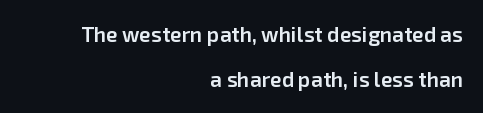
The image shows 21 px text type, upright; set right-aligned, loose line spacing (2.15x), normal letter spacing, not underlined.
